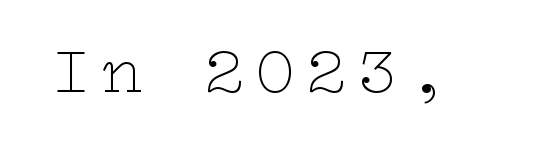
The image shows 68 px thin, wide type, upright; set not underlined; low stroke contrast and a medium x-height.
